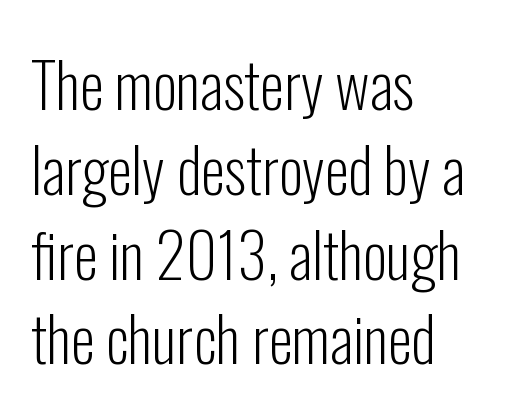
Compared with a typical body face, this is equally light or lighter still. You can tell from the bare stems that sans-serif type was used. Observe the ordinary spacing: letters are neighbours, not strangers. In CSS terms this would be text-align: left.
